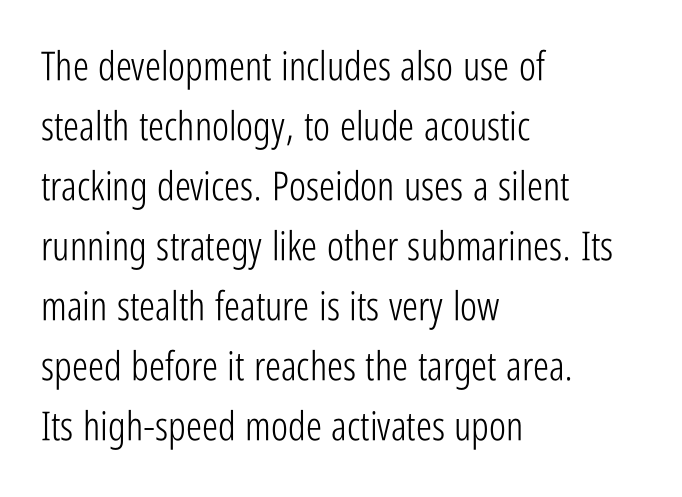
{"serif": "no", "italic": "no", "bold": "no", "weight": "light", "width": "condensed", "stroke_contrast": "low", "x_height": "medium", "monospaced": "no", "underline": "no", "align": "left", "line_spacing": "normal", "line_spacing_ratio": 1.5, "letter_spacing": "normal", "letter_spacing_em": 0.0, "glyph_px": 40}
